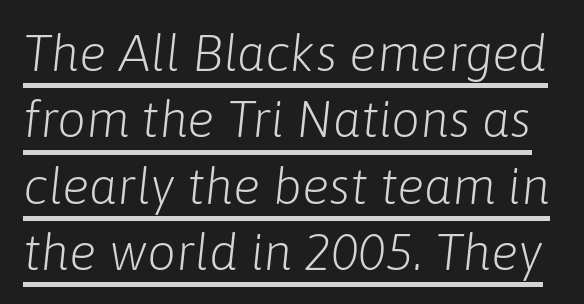
The image shows 51 px light type, italic (leaning right); set normal line spacing (1.3x), normal letter spacing, underlined; low stroke contrast and a medium x-height.
